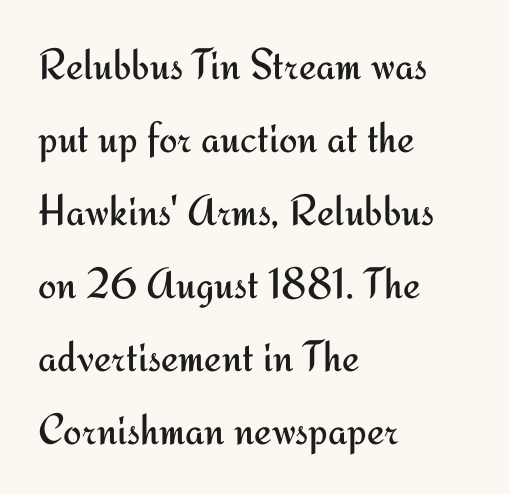
Q: Is the text bold? A: No.
Q: Is the text italic (slanted)? A: No, it is upright.
Q: Is the typeface a serif or a sans-serif typeface? A: Sans-serif.
Q: Is the text underlined? A: No.
Q: How is the paragraph aligned? A: Left-aligned.
Q: Is the spacing between letters normal or unusually wide? A: Normal.
Q: Is the spacing between lines tight, normal or loose? A: Normal.
Q: Width (condensed, normal, or wide)? A: Normal.
Q: Stroke contrast? A: Medium.
Q: x-height? A: Small.
Q: Monospaced? A: No.
